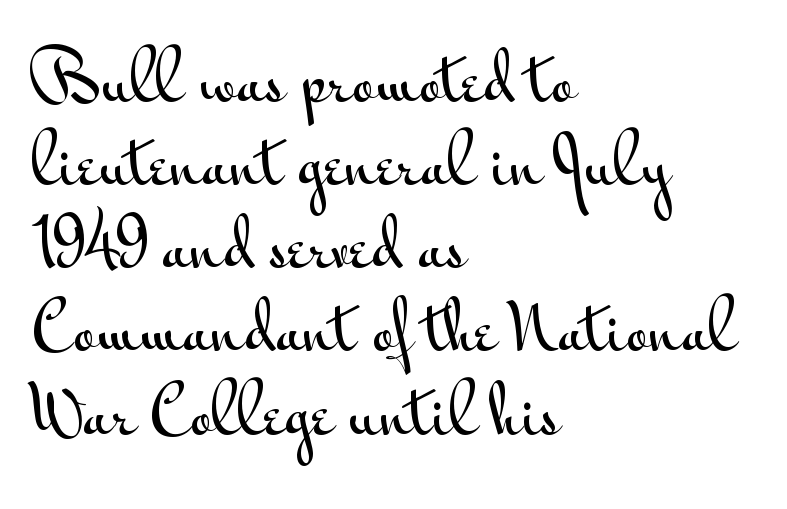
The face used here is proportionally spaced, like ordinary book or web type. One-word summary of the alignment: left. The specimen omits any rule beneath the text block's lines.
